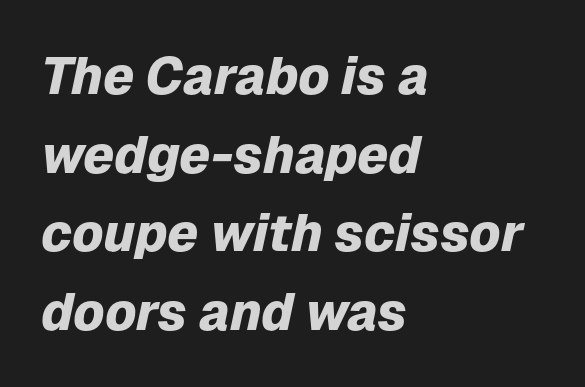
Compared with typical body copy, the letter spacing here is the same. Is this a fixed-width face? No — the glyphs have proportional, varying widths. The rows are spaced the way most documents space them. Tall strokes in this sample are angled rather than plumb.
